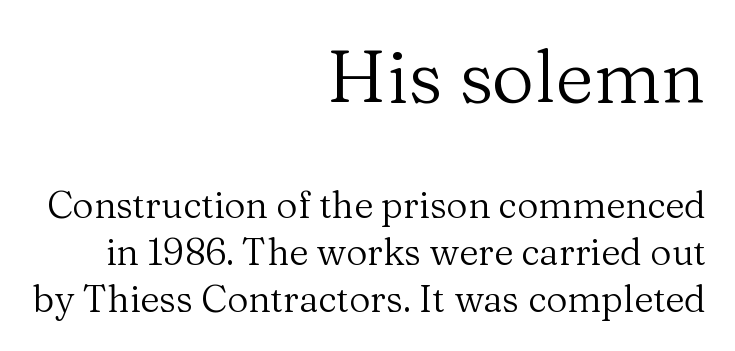
{"serif": "yes", "italic": "no", "bold": "no", "weight": "regular", "width": "normal", "stroke_contrast": "medium", "x_height": "medium", "monospaced": "no", "underline": "no", "align": "right", "line_spacing": "normal", "line_spacing_ratio": 1.26, "letter_spacing": "normal", "letter_spacing_em": 0.0, "larger_block": "first", "size_ratio": 2.0, "glyph_px": 74}
